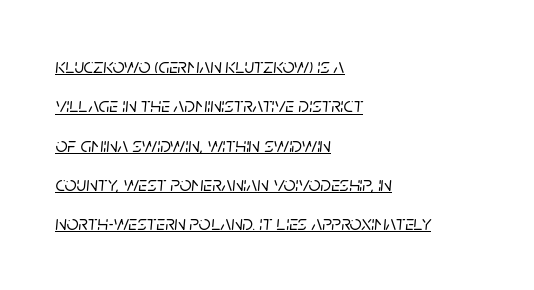
The sample's only ornament is a line tracing under the words. The paragraph has a hard left edge and a soft right edge. Yep, that's italic — everything's leaning. How are the letters spaced? Ordinarily, with no added tracking.
